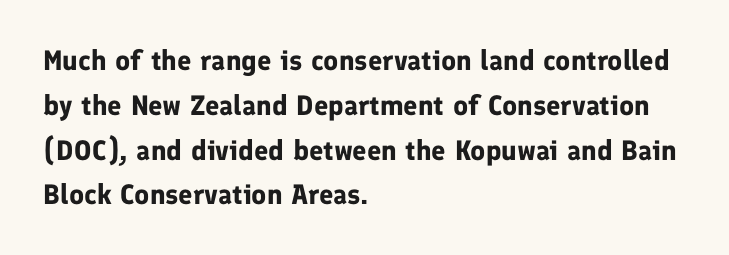
The image shows 28 px bold sans-serif type, upright; set left-aligned, normal line spacing (1.6x), normal letter spacing, not underlined; low stroke contrast and a medium x-height.
